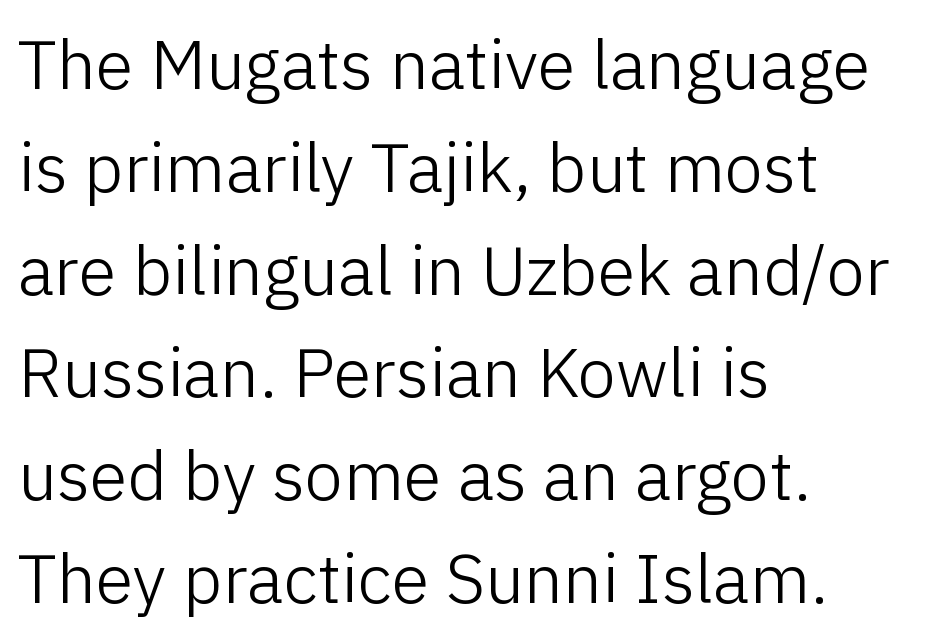
The image shows 69 px light sans-serif type, upright; set left-aligned, normal line spacing (1.49x), normal letter spacing, not underlined; low stroke contrast and a medium x-height.
